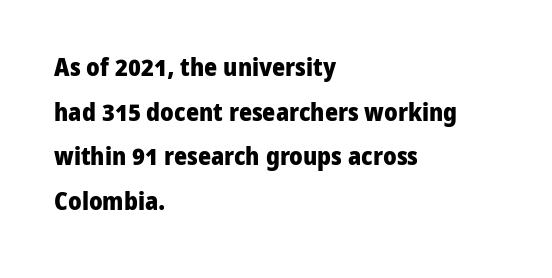
The image shows 25 px bold type, upright; set left-aligned, line spacing 1.79x, normal letter spacing, not underlined.
